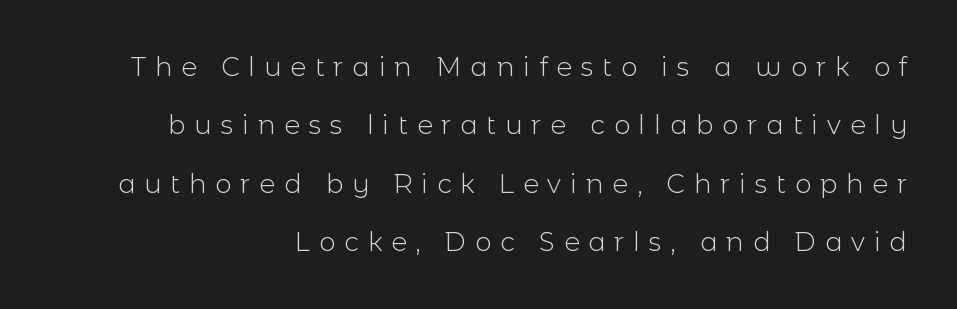
Q: Is the text bold? A: No.
Q: Is the text italic (slanted)? A: No, it is upright.
Q: Is the text underlined? A: No.
Q: How is the paragraph aligned? A: Right-aligned.
Q: Is the spacing between letters normal or unusually wide? A: Unusually wide.
Q: Is the spacing between lines tight, normal or loose? A: Loose.
